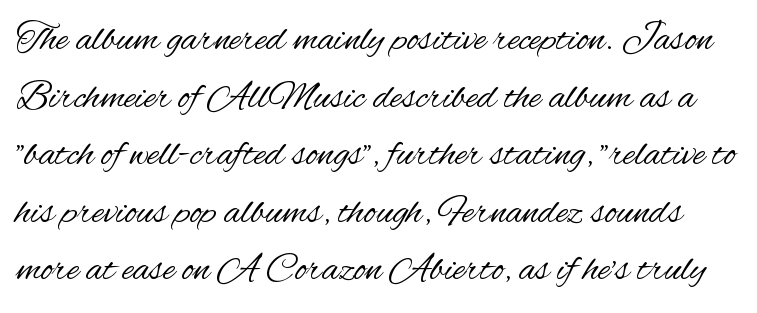
The face used here is rendered with its standard letterfit. Descender tails drop into unmarked territory. The rendering uses natural spacing where letterforms have individual widths. Is the stroke heavy? The answer is a plain regular-or-lighter.
